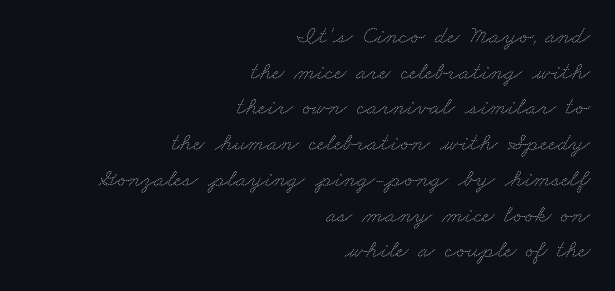
Q: Is the text bold? A: No.
Q: Is the text underlined? A: No.
Q: How is the paragraph aligned? A: Right-aligned.
Q: Is the spacing between letters normal or unusually wide? A: Normal.
Q: Is the spacing between lines tight, normal or loose? A: Normal.
